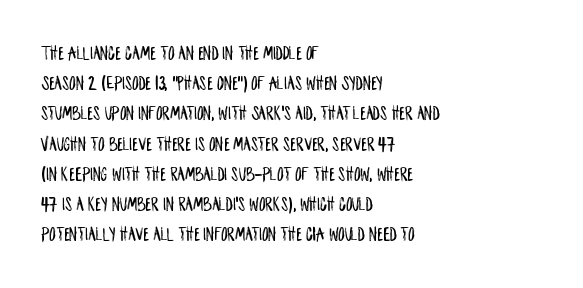
{"italic": "no", "underline": "no", "align": "left", "line_spacing": "normal", "line_spacing_ratio": 1.51, "letter_spacing": "normal", "letter_spacing_em": 0.0, "glyph_px": 20}
